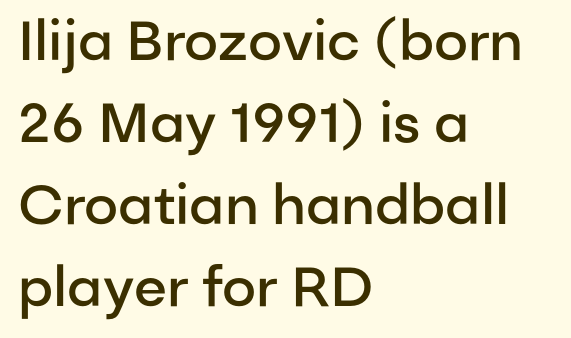
{"serif": "no", "italic": "no", "bold": "semi", "weight": "semibold", "width": "normal", "stroke_contrast": "low", "x_height": "medium", "monospaced": "no", "underline": "no", "align": "left", "line_spacing": "normal", "line_spacing_ratio": 1.49, "letter_spacing": "normal", "letter_spacing_em": 0.0, "glyph_px": 55}
